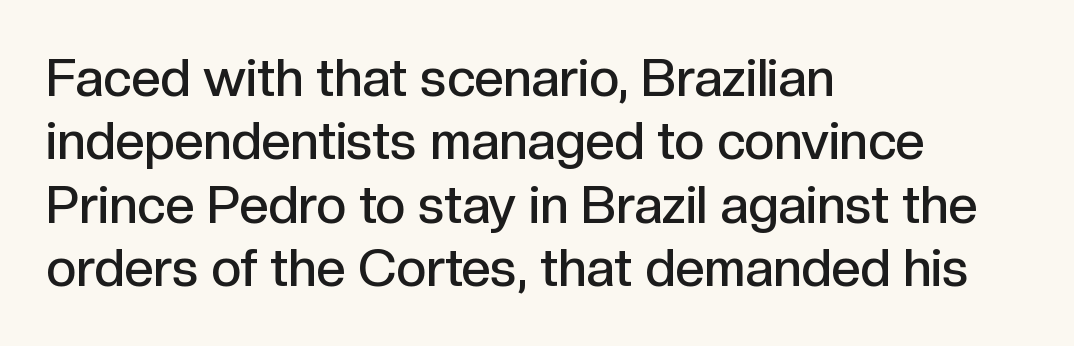
Stroke terminals: plain, sans-serif. Casual observation: everything's shoved over to the left. A roman cut, with each character standing at attention. Students, this is semibold: more ink than regular, less than bold. The glyphs are unaccompanied by any horizontal stroke below them. Character widths vary here, with narrow letters taking less room than wide ones.
